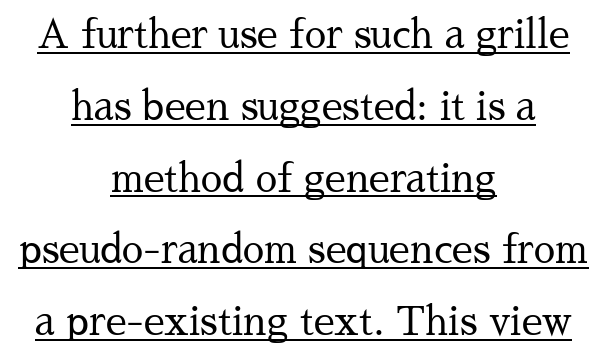
The image shows 38 px regular-weight serif type, upright; set centered, line spacing 1.89x, normal letter spacing, underlined; medium stroke contrast and a medium x-height.
